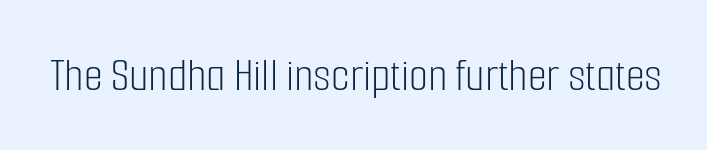
The image shows 49 px light, condensed sans-serif type, upright; set normal letter spacing, not underlined; low stroke contrast and a medium x-height.
